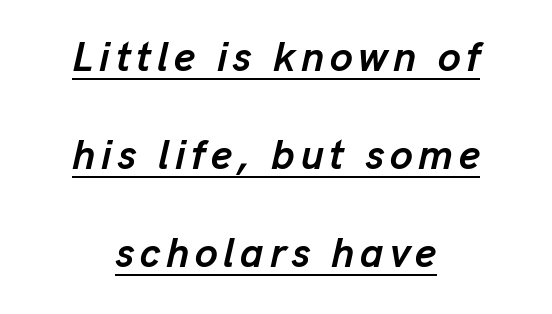
Q: Is the text bold? A: Yes.
Q: Is the text italic (slanted)? A: Yes, it leans right by about 13 degrees.
Q: Is the text underlined? A: Yes.
Q: How is the paragraph aligned? A: Centered.
Q: Is the spacing between lines tight, normal or loose? A: Loose.
Q: Width (condensed, normal, or wide)? A: Normal.
Q: Stroke contrast? A: Low.
Q: x-height? A: Medium.
Q: Monospaced? A: No.
